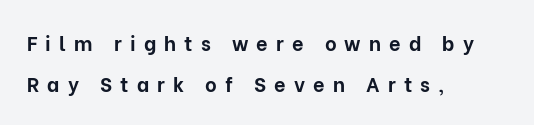
Q: Is the text bold? A: Yes.
Q: Is the text italic (slanted)? A: No, it is upright.
Q: Is the text underlined? A: No.
Q: How is the paragraph aligned? A: Left-aligned.
Q: Is the spacing between letters normal or unusually wide? A: Unusually wide.
Q: Is the spacing between lines tight, normal or loose? A: Loose.
